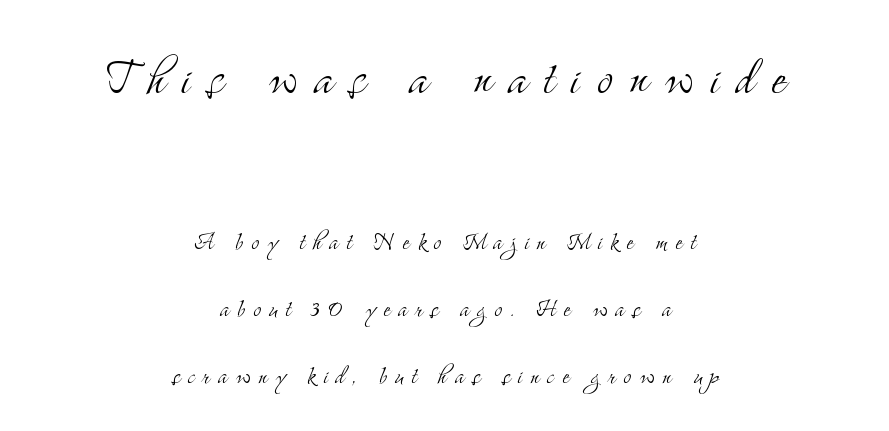
Q: Is the text bold? A: No.
Q: Is the text italic (slanted)? A: Yes.
Q: Is the typeface a serif or a sans-serif typeface? A: Serif.
Q: Is the text underlined? A: No.
Q: How is the paragraph aligned? A: Centered.
Q: Is the spacing between letters normal or unusually wide? A: Unusually wide.
Q: Is the spacing between lines tight, normal or loose? A: Loose.
Q: Which block of text is set in a larger size, the first (top) or the second (bottom)? A: The first (top) one.
Q: Width (condensed, normal, or wide)? A: Condensed.
Q: Stroke contrast? A: Medium.
Q: x-height? A: Small.
Q: Monospaced? A: No.
